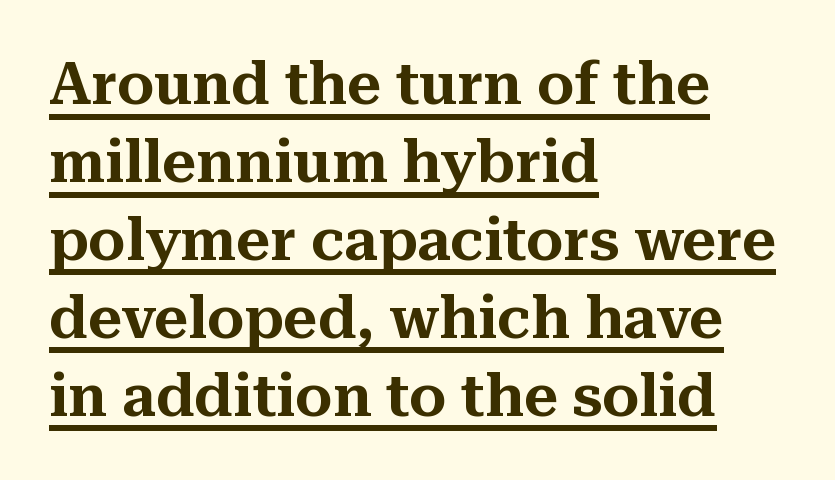
Q: Is the text italic (slanted)? A: No, it is upright.
Q: Is the typeface a serif or a sans-serif typeface? A: Serif.
Q: Is the text underlined? A: Yes.
Q: How is the paragraph aligned? A: Left-aligned.
Q: Is the spacing between letters normal or unusually wide? A: Normal.
Q: Is the spacing between lines tight, normal or loose? A: Normal.
Q: Width (condensed, normal, or wide)? A: Normal.
Q: Stroke contrast? A: Medium.
Q: x-height? A: Medium.
Q: Monospaced? A: No.
